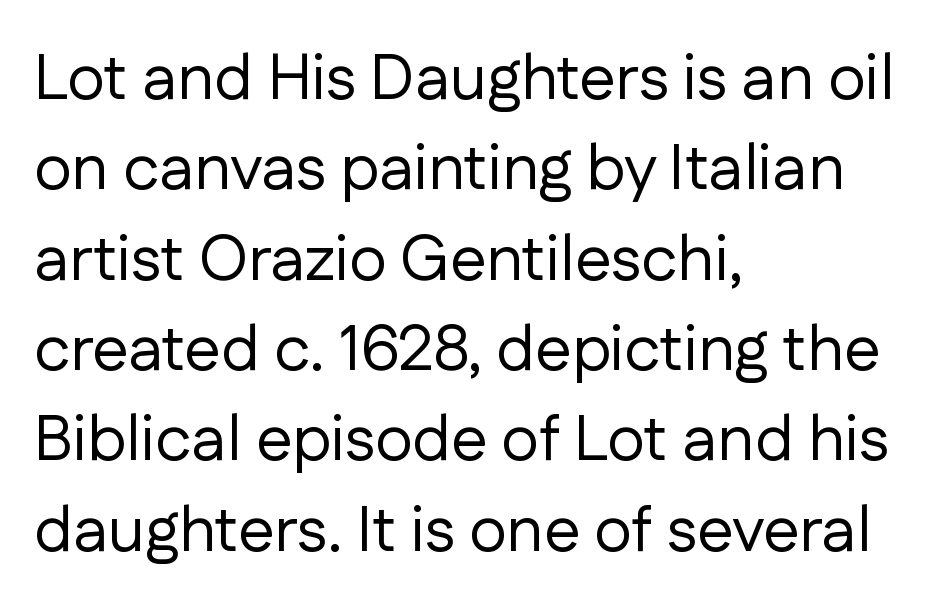
{"serif": "no", "italic": "no", "bold": "no", "weight": "regular", "width": "normal", "stroke_contrast": "low", "x_height": "medium", "monospaced": "no", "underline": "no", "align": "left", "line_spacing": "normal", "line_spacing_ratio": 1.39, "letter_spacing": "normal", "letter_spacing_em": 0.0, "glyph_px": 65}
